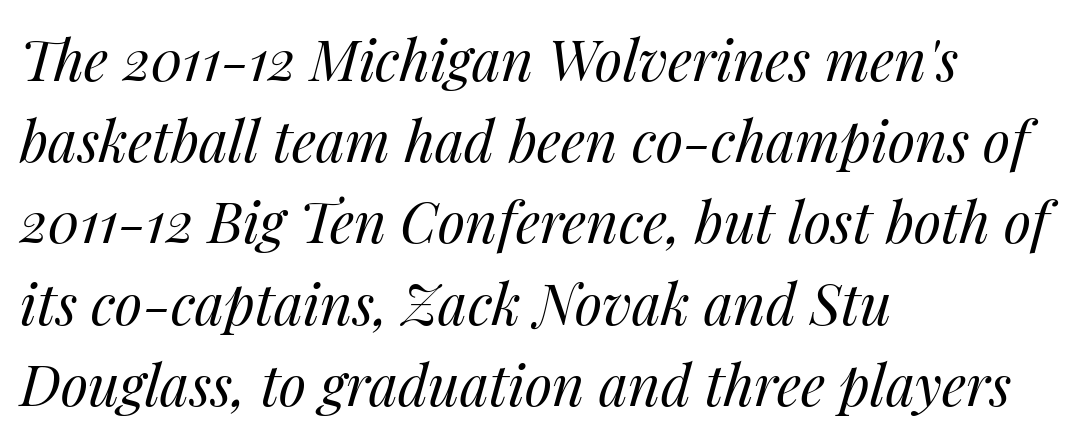
Q: Is the text bold? A: No.
Q: Is the text italic (slanted)? A: Yes, it leans right by about 14 degrees.
Q: Is the text underlined? A: No.
Q: How is the paragraph aligned? A: Left-aligned.
Q: Is the spacing between letters normal or unusually wide? A: Normal.
Q: Is the spacing between lines tight, normal or loose? A: Normal.
Q: Width (condensed, normal, or wide)? A: Normal.
Q: Stroke contrast? A: Medium.
Q: x-height? A: Medium.
Q: Monospaced? A: No.
